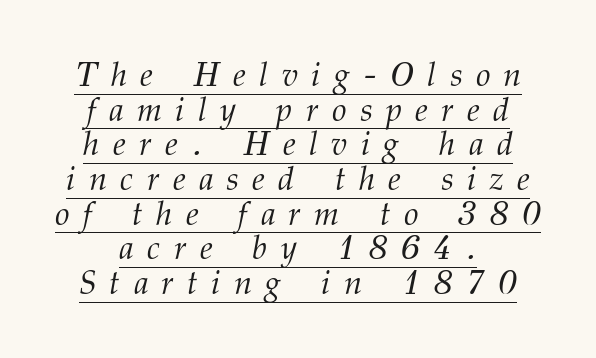
The image shows 33 px light serif type, italic (leaning right); set tight line spacing (1.05x), unusually wide letter spacing (+0.41 em), underlined; medium stroke contrast and a medium x-height.
